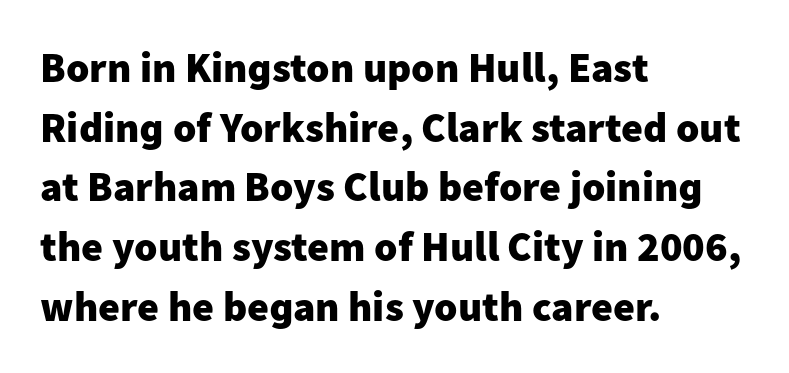
{"serif": "no", "italic": "no", "bold": "yes", "weight": "heavy", "width": "normal", "stroke_contrast": "low", "x_height": "medium", "monospaced": "no", "underline": "no", "align": "left", "line_spacing": "normal", "line_spacing_ratio": 1.42, "letter_spacing": "normal", "letter_spacing_em": 0.0, "glyph_px": 42}
